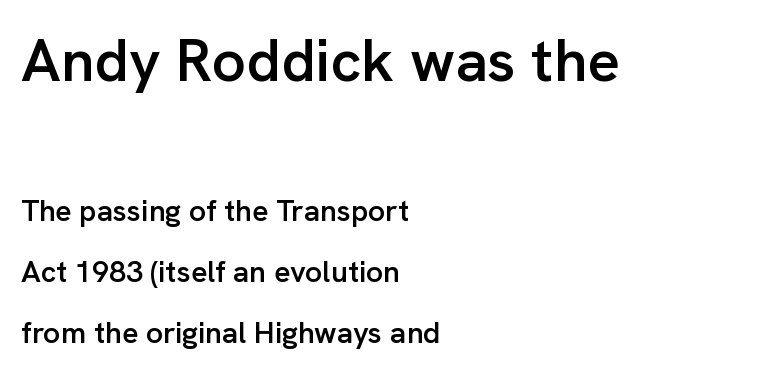
The letters advance in unequal steps, a hallmark of proportional type. The more generous point size was reserved for the upper chunk. This sample uses an upright cut, with every glyph sitting square on the baseline. The ragged edge is on the right, which tells us the setting is flush left. Emphasis by weight is partial: semibold. Check under the words: just untouched page.
